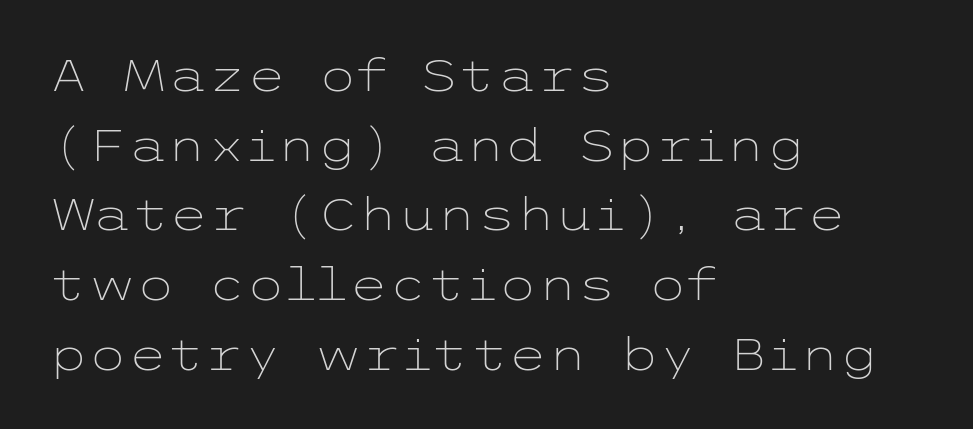
{"serif": "no", "italic": "no", "bold": "no", "weight": "light", "width": "wide", "stroke_contrast": "low", "x_height": "medium", "underline": "no", "align": "left", "line_spacing": "normal", "line_spacing_ratio": 1.55, "letter_spacing": "normal", "letter_spacing_em": 0.0, "glyph_px": 45}
